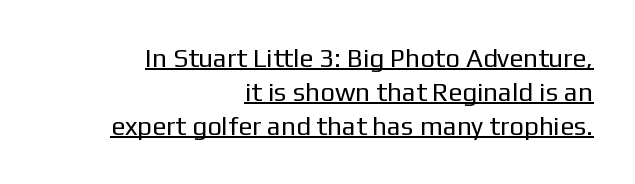
{"italic": "no", "bold": "no", "underline": "yes", "align": "right", "line_spacing": "normal", "line_spacing_ratio": 1.31, "letter_spacing": "normal", "letter_spacing_em": 0.0, "glyph_px": 26}
